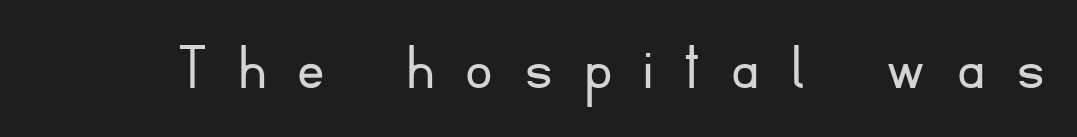
The image shows 68 px light sans-serif type, upright; set unusually wide letter spacing (+0.47 em), not underlined; low stroke contrast and a small x-height.
